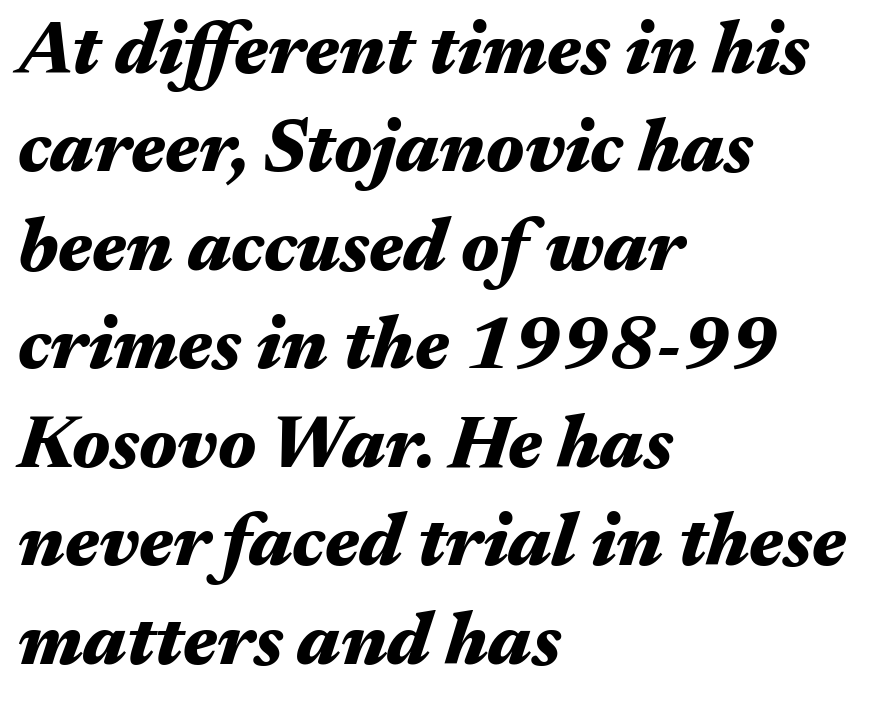
Q: Is the text bold? A: Yes.
Q: Is the text italic (slanted)? A: Yes, it leans right by about 17 degrees.
Q: Is the text underlined? A: No.
Q: How is the paragraph aligned? A: Left-aligned.
Q: Is the spacing between letters normal or unusually wide? A: Normal.
Q: Is the spacing between lines tight, normal or loose? A: Normal.
Q: Width (condensed, normal, or wide)? A: Wide.
Q: Stroke contrast? A: Medium.
Q: x-height? A: Medium.
Q: Monospaced? A: No.
